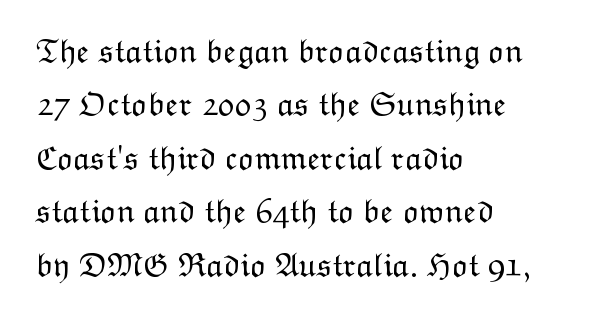
{"italic": "no", "bold": "no", "weight": "light", "width": "normal", "stroke_contrast": "low", "x_height": "medium", "monospaced": "no", "underline": "no", "align": "left", "line_spacing": "normal", "line_spacing_ratio": 1.57, "letter_spacing": "normal", "letter_spacing_em": 0.0, "glyph_px": 34}
